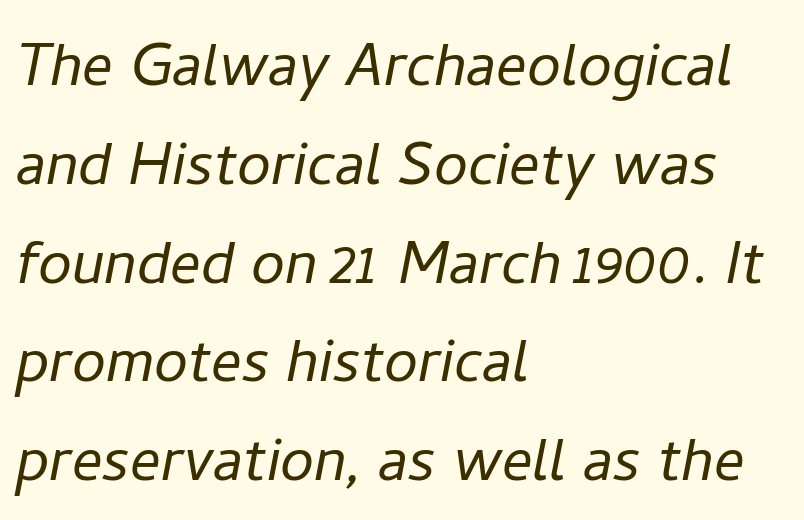
Summary of weight: not heavy and not bold. This sample is left-justified, so line endings fall wherever the words run out. Think of a printed novel: that variable character pitch is what you see here. Nothing unusual about the tracking: characters are spaced as the font intends. Notice how the stems are inclined rather than vertical — that's the hallmark of italics. The specimen omits any rule beneath the text block's lines.
